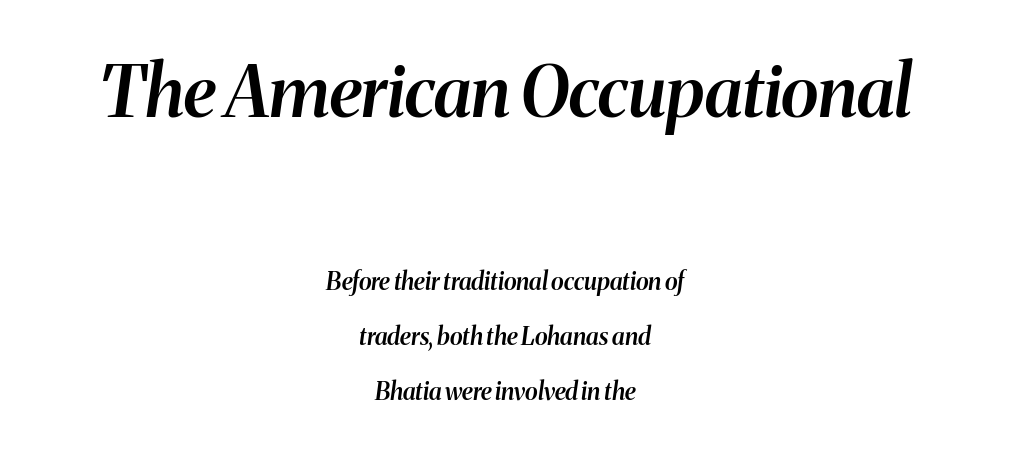
Q: Is the text bold? A: Semi-bold.
Q: Is the text italic (slanted)? A: Yes, it leans right by about 8 degrees.
Q: Is the text underlined? A: No.
Q: How is the paragraph aligned? A: Centered.
Q: Is the spacing between letters normal or unusually wide? A: Normal.
Q: Is the spacing between lines tight, normal or loose? A: Loose.
Q: Which block of text is set in a larger size, the first (top) or the second (bottom)? A: The first (top) one.
Q: Width (condensed, normal, or wide)? A: Normal.
Q: Stroke contrast? A: Medium.
Q: x-height? A: Medium.
Q: Monospaced? A: No.
